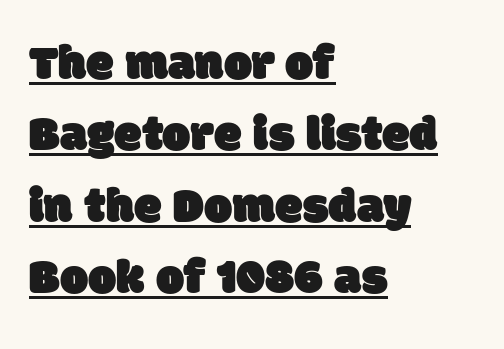
{"serif": "no", "width": "normal", "stroke_contrast": "low", "x_height": "large", "monospaced": "no", "underline": "yes", "align": "left", "line_spacing": "normal", "line_spacing_ratio": 1.43, "letter_spacing": "normal", "letter_spacing_em": 0.0, "glyph_px": 50}
